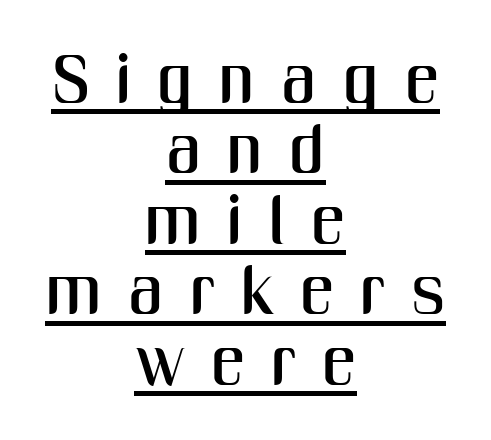
The rendering shows plain stroke endings on the letterforms — a sans-serif design. Spacing between characters has been opened up far beyond the box default. The rendered words wear a rule along their underside. Characters remain perfectly vertical along every line. The letters advance in unequal steps, a hallmark of proportional type.
